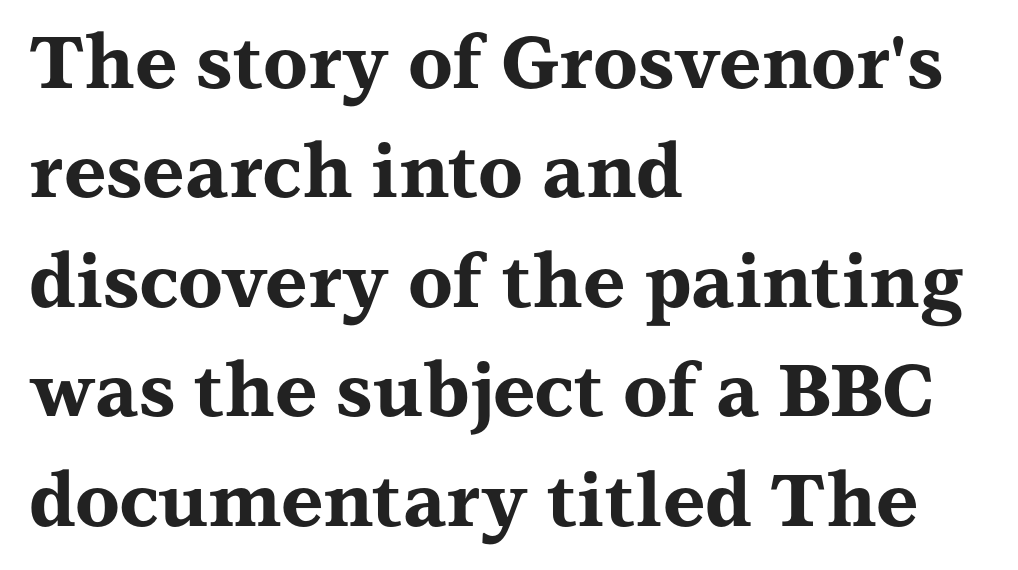
Visually the block forms a straight wall on the left and a jagged coastline on the right. Do the letters lean? They stand straight. Letterform terminals end in serifs throughout the passage. Notice how descenders clear the ascenders below comfortably — that's standard leading. The type is set solid horizontally, with unmodified tracking.
